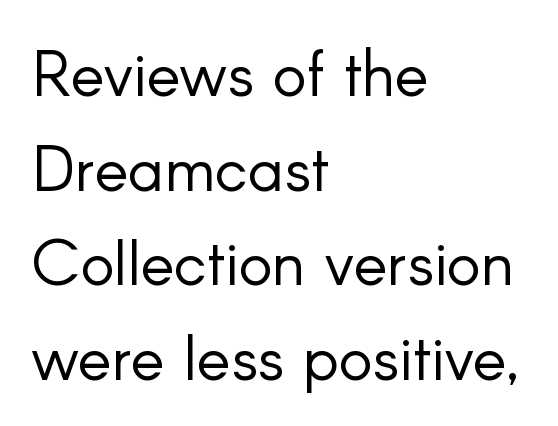
{"serif": "no", "italic": "no", "bold": "no", "weight": "light", "width": "normal", "stroke_contrast": "low", "x_height": "small", "monospaced": "no", "underline": "no", "align": "left", "line_spacing": "normal", "line_spacing_ratio": 1.48, "letter_spacing": "normal", "letter_spacing_em": 0.0, "glyph_px": 64}
